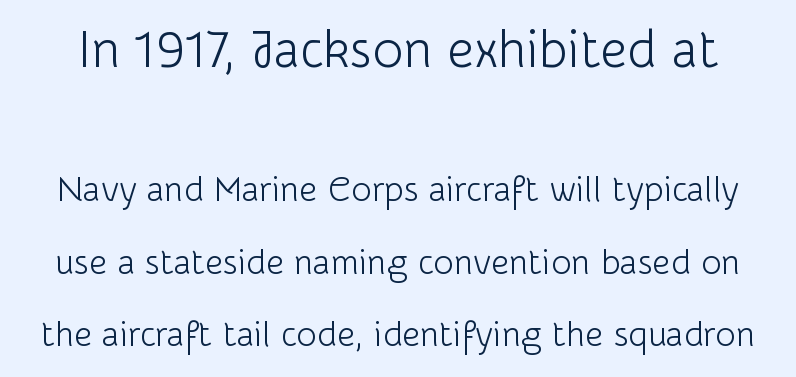
Q: Is the text bold? A: No.
Q: Is the text italic (slanted)? A: No, it is upright.
Q: Is the typeface a serif or a sans-serif typeface? A: Sans-serif.
Q: Is the text underlined? A: No.
Q: Is the spacing between letters normal or unusually wide? A: Normal.
Q: Is the spacing between lines tight, normal or loose? A: Loose.
Q: Which block of text is set in a larger size, the first (top) or the second (bottom)? A: The first (top) one.
Q: Width (condensed, normal, or wide)? A: Normal.
Q: Stroke contrast? A: Low.
Q: x-height? A: Medium.
Q: Monospaced? A: No.
